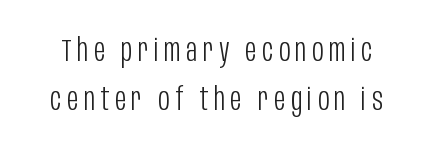
Weight class: somewhere from thin through regular. Italic: no, the glyphs are upright roman. Unmarked baselines from the first word to the last. The font family rendered here belongs to the sans-serif group. Notice how descenders clear the ascenders below comfortably — that's standard leading. The passage shown is typed in a proportional face where columns would drift.
